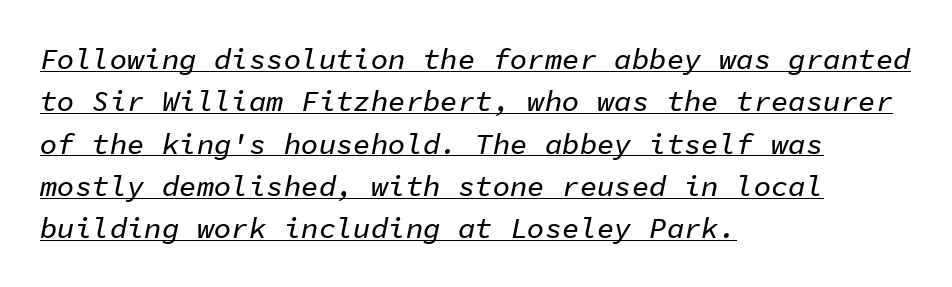
Q: Is the text italic (slanted)? A: Yes, it leans right by about 11 degrees.
Q: Is the text underlined? A: Yes.
Q: How is the paragraph aligned? A: Left-aligned.
Q: Is the spacing between letters normal or unusually wide? A: Normal.
Q: Is the spacing between lines tight, normal or loose? A: Normal.
Q: Width (condensed, normal, or wide)? A: Normal.
Q: Stroke contrast? A: Low.
Q: x-height? A: Medium.
Q: Monospaced? A: Yes.
